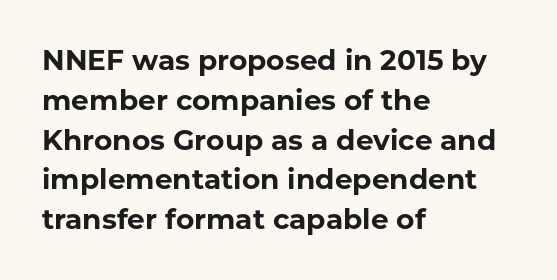
The image shows 28 px bold sans-serif type, upright; set left-aligned, normal line spacing (1.42x), normal letter spacing, not underlined; low stroke contrast and a medium x-height.
